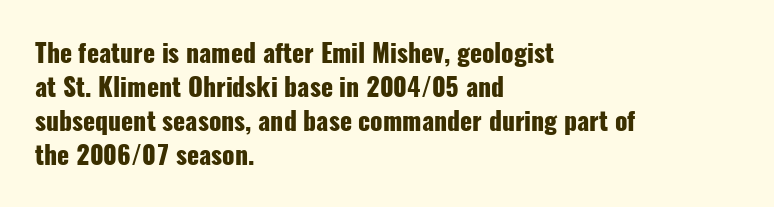
{"italic": "no", "bold": "yes", "underline": "no", "align": "left", "line_spacing": "normal", "line_spacing_ratio": 1.36, "letter_spacing": "normal", "letter_spacing_em": 0.0, "glyph_px": 25}
